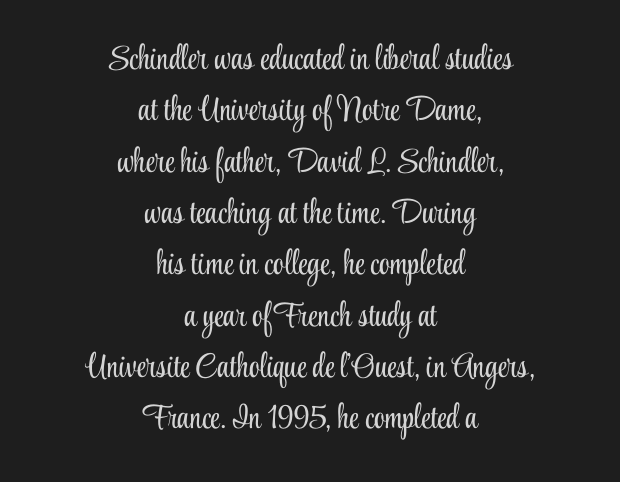
Each line is balanced around a shared central axis. The letters carry serifs — small finishing strokes at the ends of their stems. A quiet, ordinary-to-light weight characterises the typeface. Look at the tracking — it's just the regular setting, nothing added.
